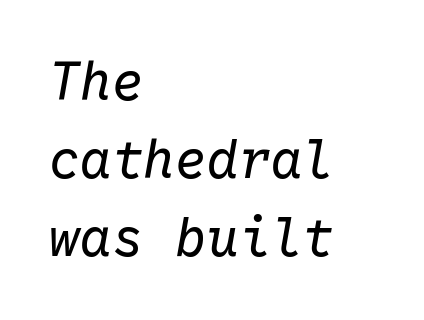
The image shows 53 px regular-weight type, italic (leaning right), monospaced; set left-aligned, normal line spacing (1.47x), normal letter spacing, not underlined; low stroke contrast and a medium x-height.
